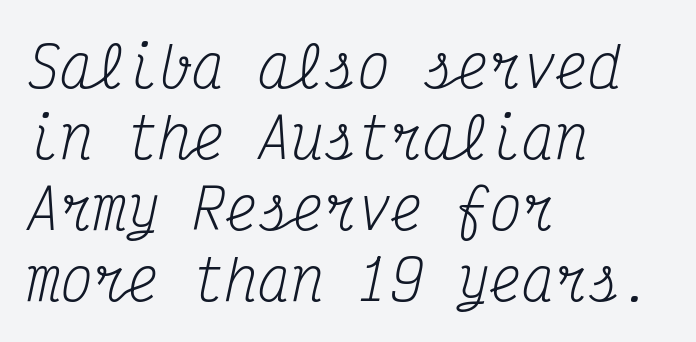
Q: Is the text bold? A: No.
Q: Is the text italic (slanted)? A: Yes, it leans right by about 12 degrees.
Q: Is the typeface a serif or a sans-serif typeface? A: Serif.
Q: Is the text underlined? A: No.
Q: How is the paragraph aligned? A: Left-aligned.
Q: Is the spacing between letters normal or unusually wide? A: Normal.
Q: Is the spacing between lines tight, normal or loose? A: Normal.
Q: Width (condensed, normal, or wide)? A: Condensed.
Q: Stroke contrast? A: Medium.
Q: x-height? A: Medium.
Q: Monospaced? A: Yes.
